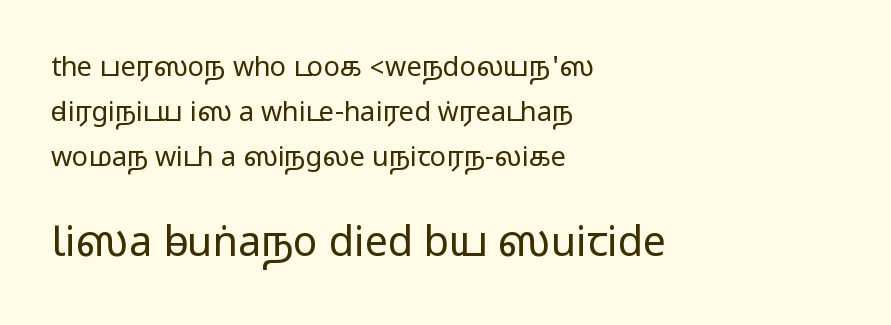
Q: Is the text italic (slanted)? A: No, it is upright.
Q: Is the typeface a serif or a sans-serif typeface? A: Sans-serif.
Q: Is the text underlined? A: No.
Q: How is the paragraph aligned? A: Left-aligned.
Q: Is the spacing between letters normal or unusually wide? A: Normal.
Q: Is the spacing between lines tight, normal or loose? A: Normal.
Q: Which block of text is set in a larger size, the first (top) or the second (bottom)? A: The second (bottom) one.
Q: Width (condensed, normal, or wide)? A: Wide.
Q: Stroke contrast? A: Medium.
Q: Monospaced? A: No.
